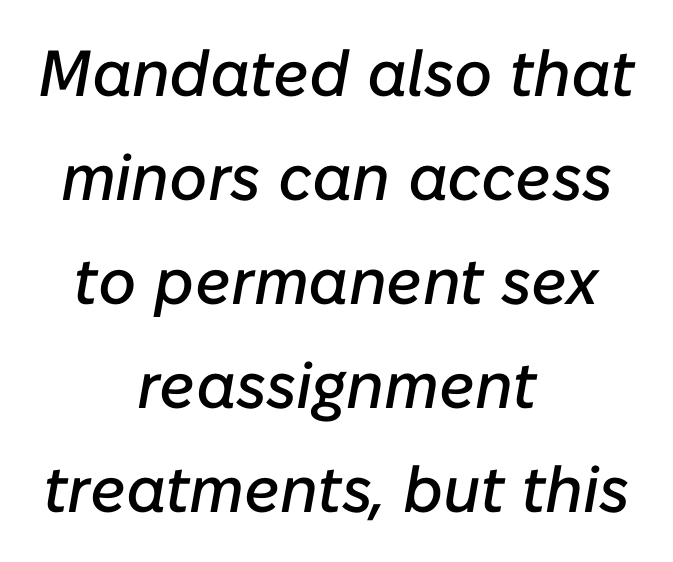
Q: Is the text italic (slanted)? A: Yes, it leans right by about 10 degrees.
Q: Is the text underlined? A: No.
Q: How is the paragraph aligned? A: Centered.
Q: Is the spacing between letters normal or unusually wide? A: Normal.
Q: Is the spacing between lines tight, normal or loose? A: Normal.
Q: Width (condensed, normal, or wide)? A: Normal.
Q: Stroke contrast? A: Low.
Q: x-height? A: Medium.
Q: Monospaced? A: No.
